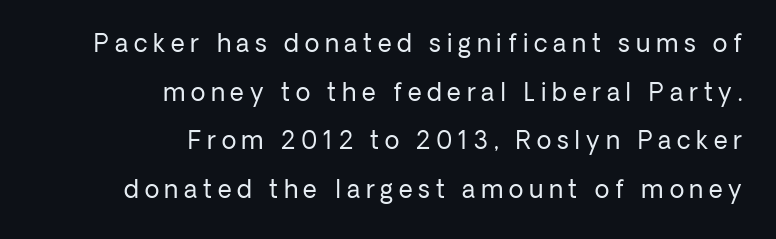
Clear beneath every line of the passage. Posture: straight, roman, zero tilt. The strokes carry an ordinary text weight at most. Compared with a flush-left layout, this one pins lines to the opposite, right side. The type is letterspaced generously, with wide tracking. The passage shown stacks its lines with a broad gap.
